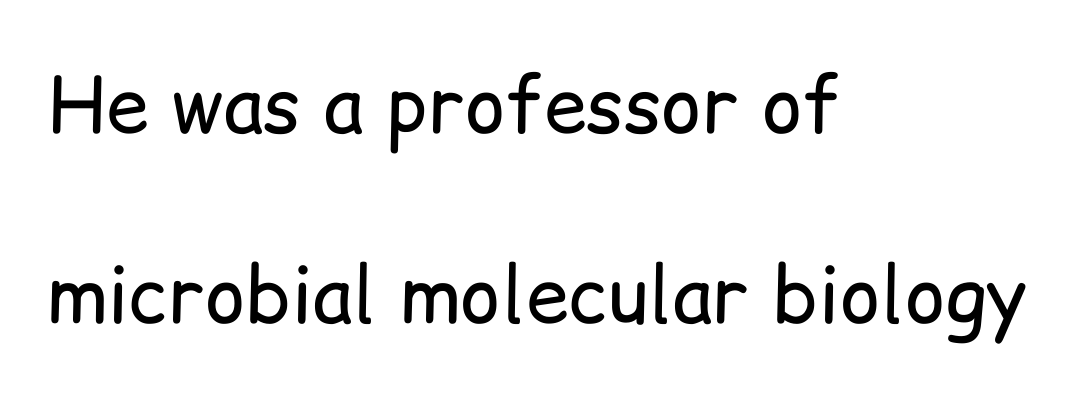
{"serif": "no", "italic": "no", "bold": "no", "weight": "regular", "width": "normal", "stroke_contrast": "low", "x_height": "medium", "monospaced": "no", "underline": "no", "align": "left", "line_spacing": "loose", "line_spacing_ratio": 2.47, "letter_spacing": "normal", "letter_spacing_em": 0.0, "glyph_px": 77}
